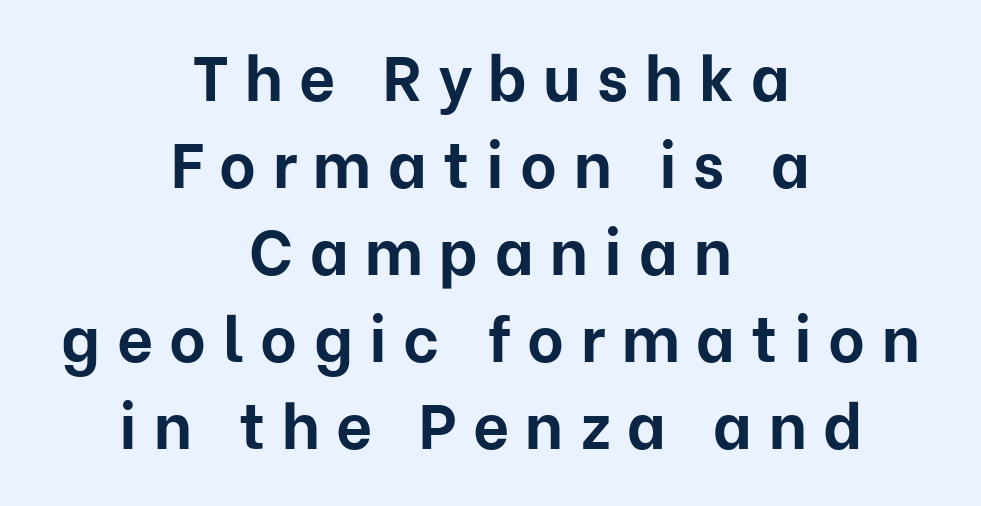
Descenders hang freely into open space. No italicization has been applied; the sample stays upright. Proportional: the letters do not fall into vertical columns. In terms of letterspacing, this is a distinctly airy, spread setting.
